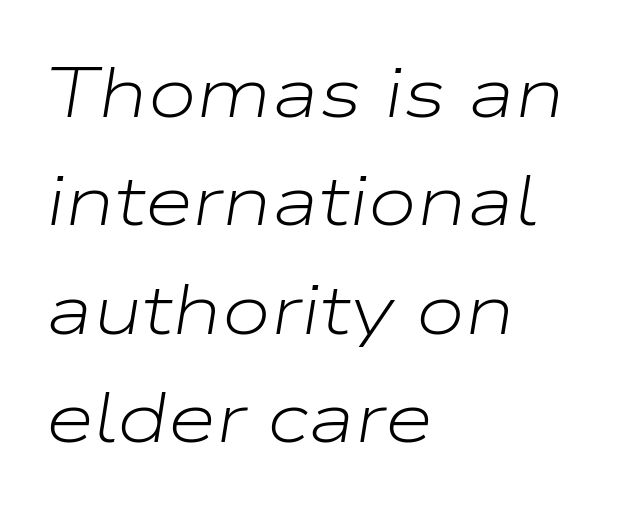
Q: Is the text bold? A: No.
Q: Is the text italic (slanted)? A: Yes, it leans right by about 9 degrees.
Q: Is the text underlined? A: No.
Q: How is the paragraph aligned? A: Left-aligned.
Q: Is the spacing between letters normal or unusually wide? A: Normal.
Q: Is the spacing between lines tight, normal or loose? A: Normal.
Q: Width (condensed, normal, or wide)? A: Wide.
Q: Stroke contrast? A: Low.
Q: x-height? A: Medium.
Q: Monospaced? A: No.
